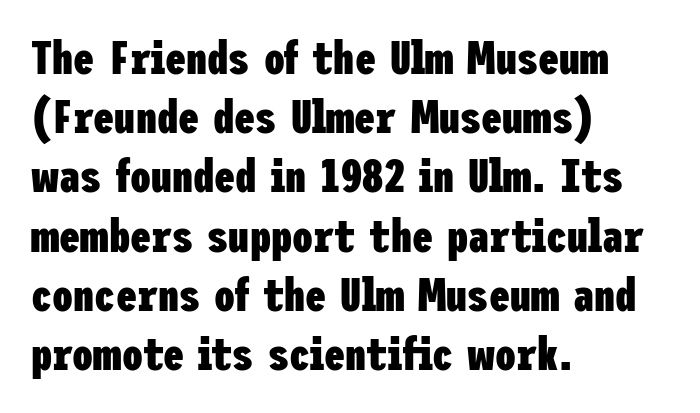
Q: Is the text bold? A: Yes.
Q: Is the text italic (slanted)? A: No, it is upright.
Q: Is the typeface a serif or a sans-serif typeface? A: Sans-serif.
Q: Is the text underlined? A: No.
Q: How is the paragraph aligned? A: Left-aligned.
Q: Is the spacing between letters normal or unusually wide? A: Normal.
Q: Is the spacing between lines tight, normal or loose? A: Normal.
Q: Width (condensed, normal, or wide)? A: Condensed.
Q: Stroke contrast? A: Low.
Q: x-height? A: Medium.
